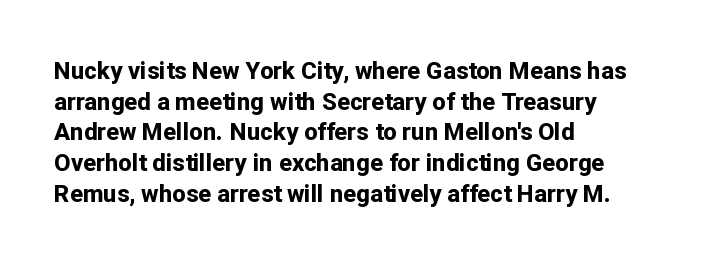
The image shows 24 px bold type, upright; set left-aligned, normal line spacing (1.28x), normal letter spacing, not underlined.
